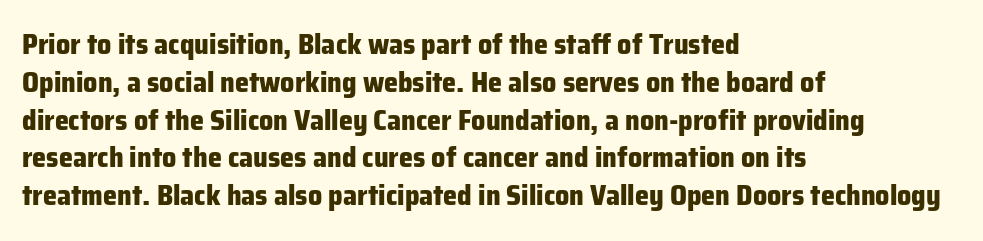
Q: Is the text bold? A: Yes.
Q: Is the text italic (slanted)? A: No, it is upright.
Q: Is the typeface a serif or a sans-serif typeface? A: Sans-serif.
Q: Is the text underlined? A: No.
Q: How is the paragraph aligned? A: Left-aligned.
Q: Is the spacing between letters normal or unusually wide? A: Normal.
Q: Is the spacing between lines tight, normal or loose? A: Normal.
Q: Width (condensed, normal, or wide)? A: Normal.
Q: Stroke contrast? A: Low.
Q: x-height? A: Medium.
Q: Monospaced? A: No.
